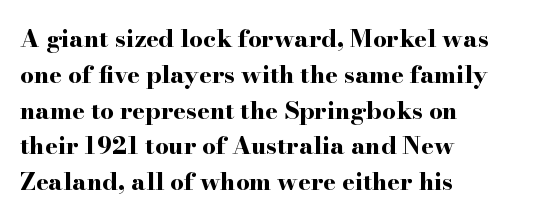
Italic: no, the glyphs are upright roman. Reading down the column, the eye jumps a familiar distance to each next line. Each row of text sits above clean, open space. Chunky letters — that's bold for sure.
